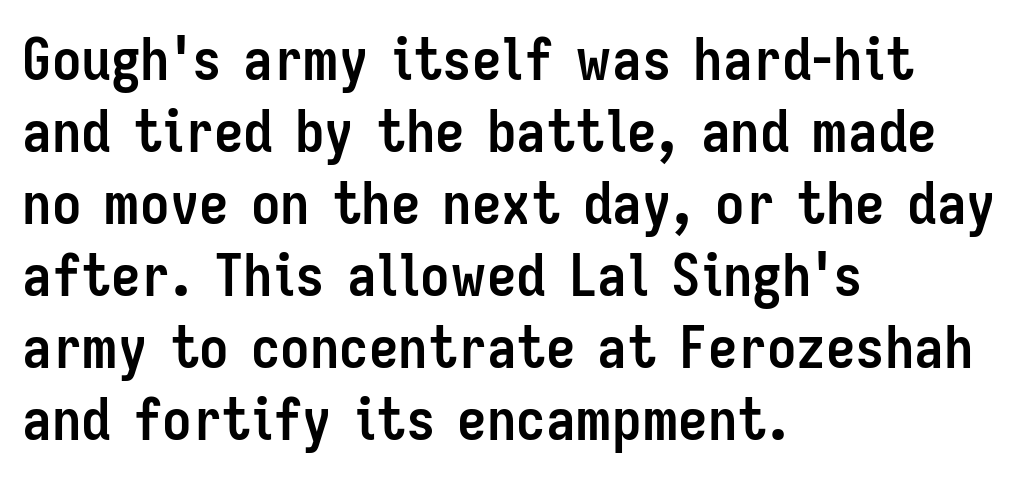
The glyphs have the mass of a bold cut. This sample has the flowing, uneven cadence of proportional lettering. This rendering features lettering with no underline. The passage is arranged the way most books set body copy — flush left. The specimen reads as upright at a glance.
